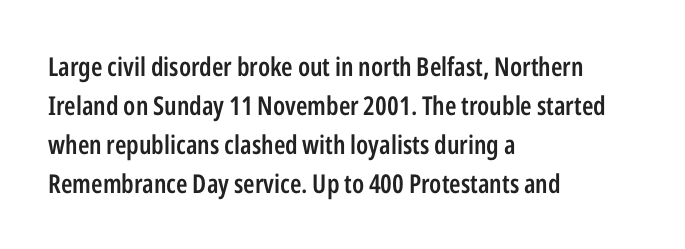
Each row of text sits above clean, open space. The letters stand straight up with perfectly vertical stems. Each word holds together tightly as a unit, with standard inter-letter gaps. A normal amount of white space separates one row of letters from the next. Does the weight exceed regular? Yes, but only to semibold. The paragraph shown leans on its left margin.
